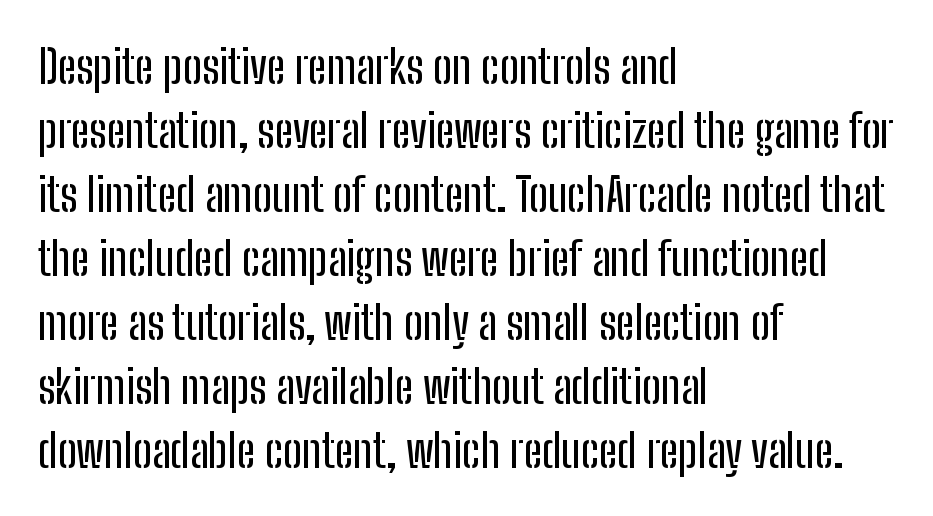
Q: Is the text italic (slanted)? A: No, it is upright.
Q: Is the typeface a serif or a sans-serif typeface? A: Sans-serif.
Q: Is the text underlined? A: No.
Q: How is the paragraph aligned? A: Left-aligned.
Q: Is the spacing between letters normal or unusually wide? A: Normal.
Q: Is the spacing between lines tight, normal or loose? A: Normal.
Q: Width (condensed, normal, or wide)? A: Condensed.
Q: Stroke contrast? A: Low.
Q: x-height? A: Medium.
Q: Monospaced? A: No.
